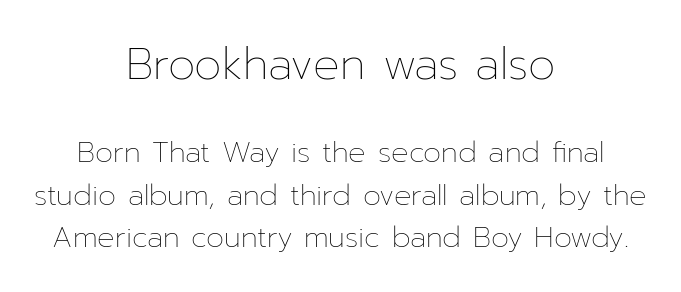
Is this a fixed-width face? No — the glyphs have proportional, varying widths. The passage shown begins with its larger block and ends with its smaller one. The axis of the letterforms is exactly vertical. Horizontal bands of white between lines are of average thickness.
